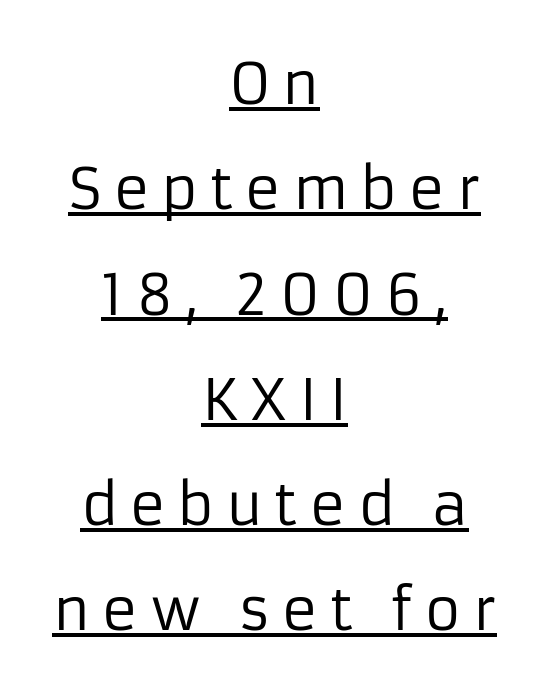
The image shows 56 px regular-weight sans-serif type, upright; set centered, line spacing 1.88x, unusually wide letter spacing (+0.2 em), underlined; low stroke contrast and a medium x-height.
